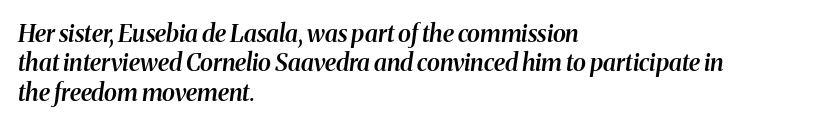
{"italic": "yes", "lean": "right", "slant_degrees": 8, "bold": "semi", "underline": "no", "align": "left", "line_spacing_ratio": 1.22, "letter_spacing": "normal", "letter_spacing_em": 0.0, "glyph_px": 24}
